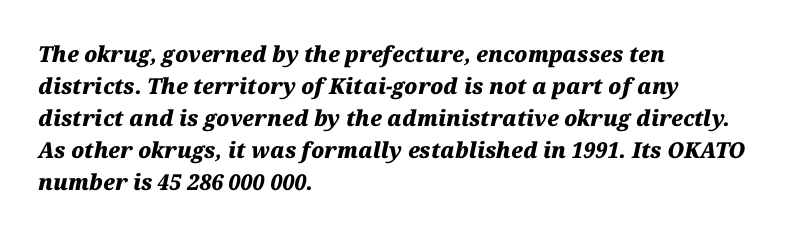
The image shows 22 px bold type, italic (leaning right); set left-aligned, normal line spacing (1.46x), normal letter spacing, not underlined.
